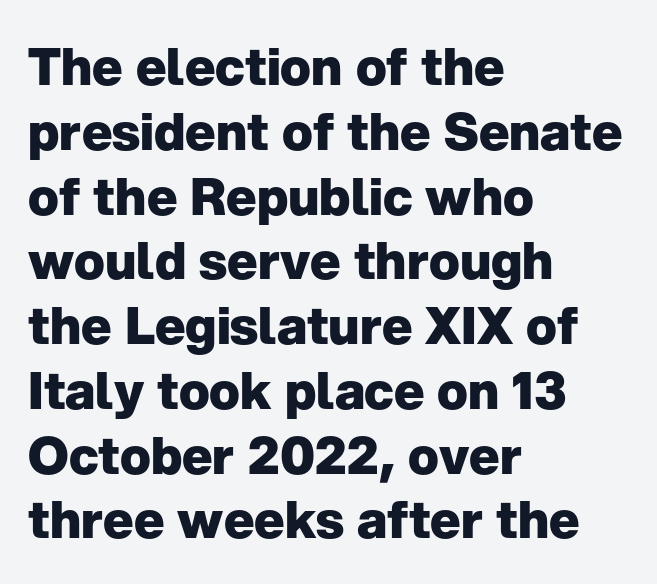
Q: Is the text bold? A: Yes.
Q: Is the text italic (slanted)? A: No, it is upright.
Q: Is the typeface a serif or a sans-serif typeface? A: Sans-serif.
Q: Is the text underlined? A: No.
Q: How is the paragraph aligned? A: Left-aligned.
Q: Is the spacing between letters normal or unusually wide? A: Normal.
Q: Is the spacing between lines tight, normal or loose? A: Normal.
Q: Width (condensed, normal, or wide)? A: Normal.
Q: Stroke contrast? A: Low.
Q: x-height? A: Medium.
Q: Monospaced? A: No.
